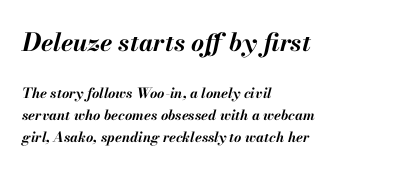
The image shows 25 px bold type, italic (leaning right); set left-aligned, normal line spacing (1.59x), normal letter spacing, not underlined; the first (top) block is 1.79x larger.
